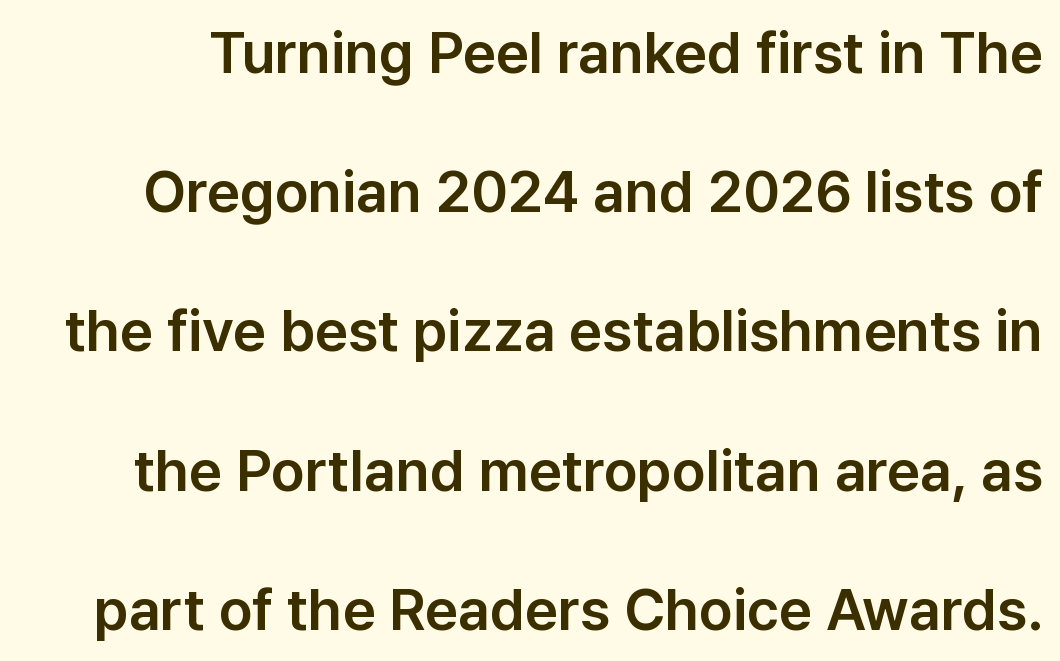
{"serif": "no", "italic": "no", "width": "normal", "stroke_contrast": "low", "x_height": "medium", "monospaced": "no", "underline": "no", "line_spacing": "loose", "line_spacing_ratio": 2.4, "letter_spacing": "normal", "letter_spacing_em": 0.0, "glyph_px": 58}
